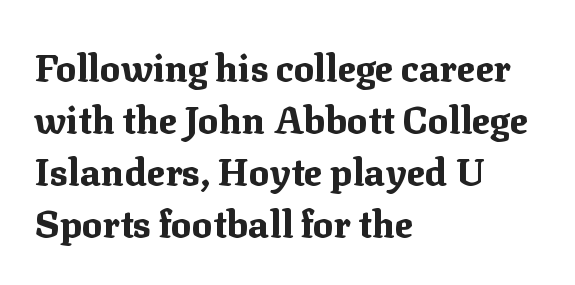
The image shows 38 px bold serif type, upright; set left-aligned, normal line spacing (1.37x), normal letter spacing, not underlined; medium stroke contrast and a medium x-height.
